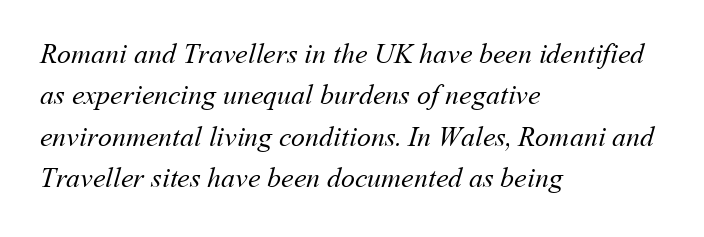
The lines sit at an ordinary, default distance from one another. These lines stack with their left ends in a neat column. Weight: not bold — regular or lighter. Descenders hang freely into open space.
